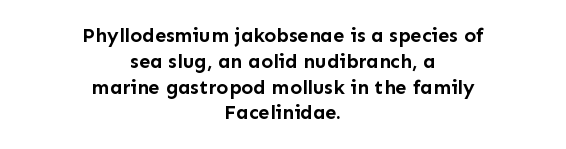
The image shows 20 px bold type, upright; set centered, normal line spacing (1.29x), normal letter spacing, not underlined.
